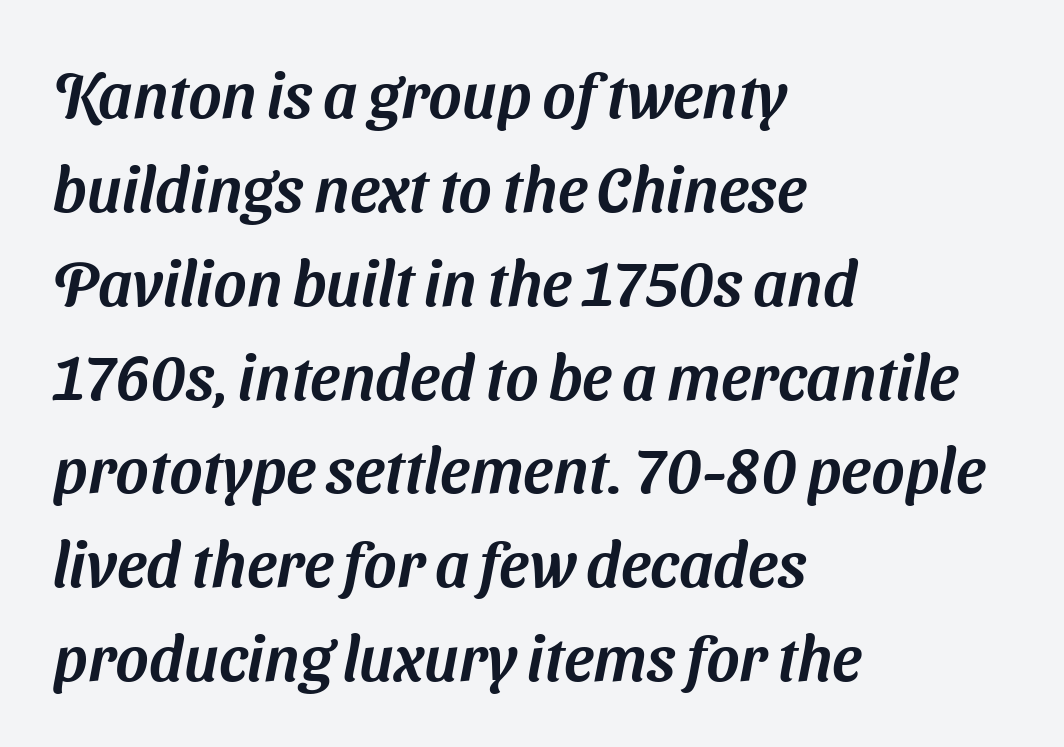
The image shows 63 px sans-serif type; set left-aligned, normal line spacing (1.49x), normal letter spacing, not underlined; medium stroke contrast and a medium x-height.
